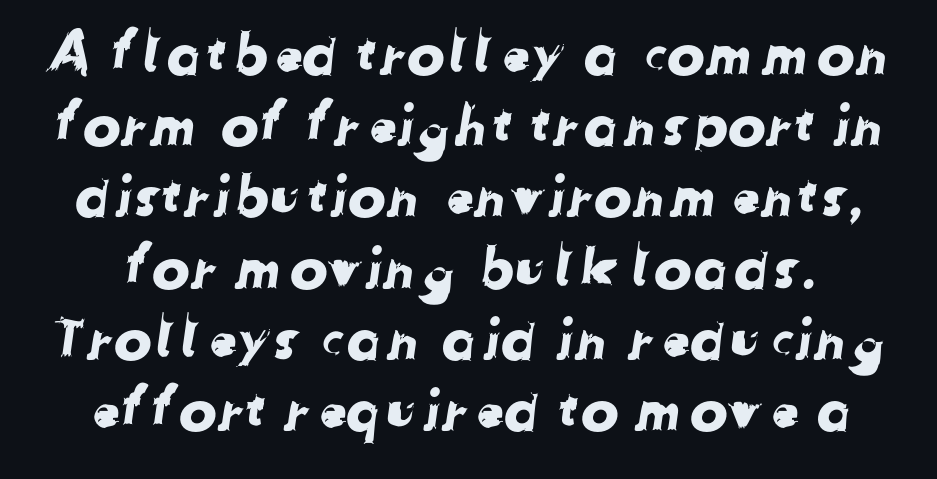
Q: Is the typeface a serif or a sans-serif typeface? A: Sans-serif.
Q: Is the text underlined? A: No.
Q: Is the spacing between letters normal or unusually wide? A: Normal.
Q: Is the spacing between lines tight, normal or loose? A: Normal.
Q: Width (condensed, normal, or wide)? A: Normal.
Q: Stroke contrast? A: Low.
Q: x-height? A: Medium.
Q: Monospaced? A: No.
